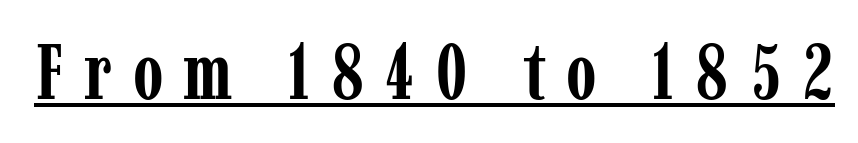
Q: Is the text bold? A: Yes.
Q: Is the text italic (slanted)? A: No, it is upright.
Q: Is the typeface a serif or a sans-serif typeface? A: Serif.
Q: Is the text underlined? A: Yes.
Q: Is the spacing between letters normal or unusually wide? A: Unusually wide.
Q: Width (condensed, normal, or wide)? A: Condensed.
Q: Stroke contrast? A: Low.
Q: x-height? A: Medium.
Q: Monospaced? A: No.
